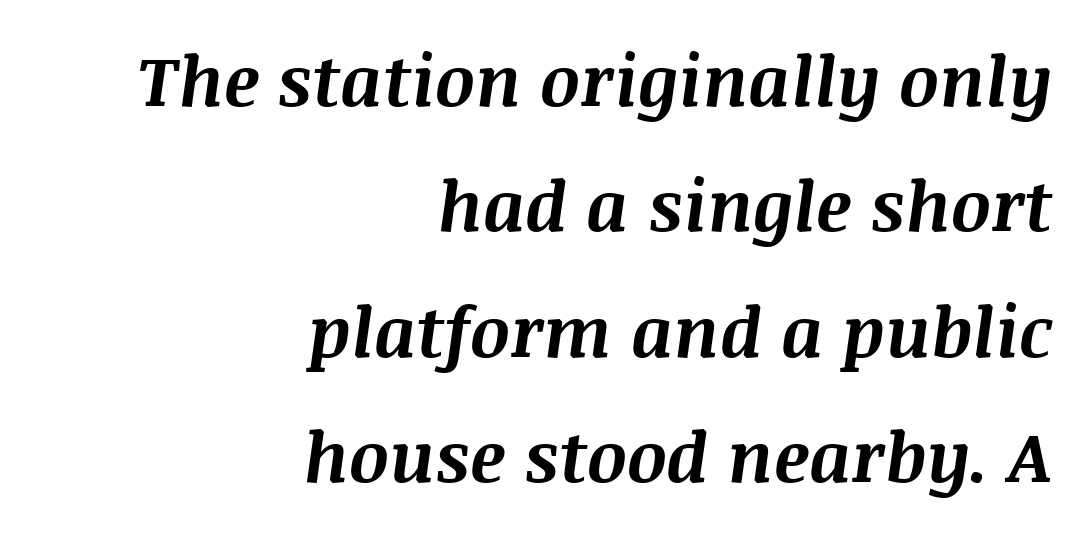
In terms of weight, the rendering is a true, heavy bold. If you drew a ruler down the right edge, every line would touch it. The zone under the glyphs is completely vacant. Spacing verdict: proportional, widths tailored to each character.
